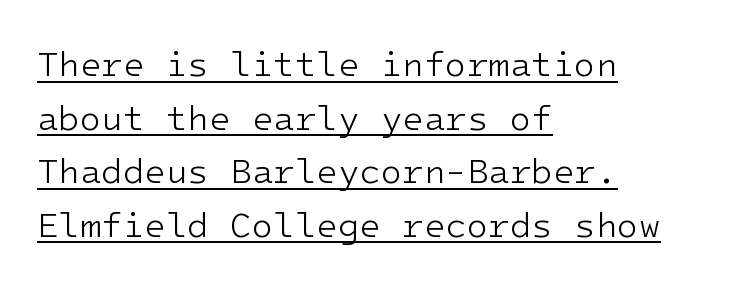
Q: Is the text bold? A: No.
Q: Is the text italic (slanted)? A: No, it is upright.
Q: Is the typeface a serif or a sans-serif typeface? A: Sans-serif.
Q: Is the text underlined? A: Yes.
Q: How is the paragraph aligned? A: Left-aligned.
Q: Is the spacing between letters normal or unusually wide? A: Normal.
Q: Is the spacing between lines tight, normal or loose? A: Normal.
Q: Width (condensed, normal, or wide)? A: Normal.
Q: Stroke contrast? A: Low.
Q: x-height? A: Medium.
